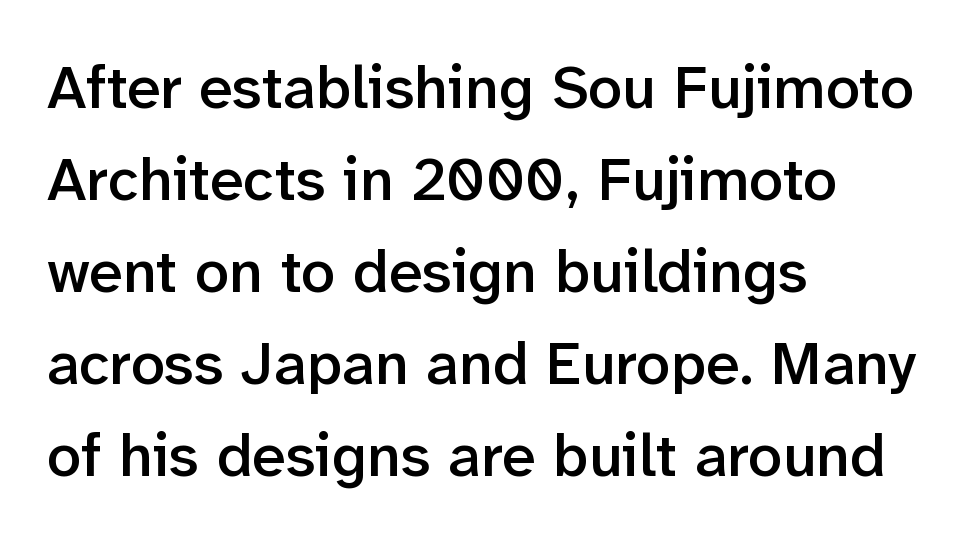
{"serif": "no", "italic": "no", "bold": "semi", "weight": "semibold", "width": "normal", "stroke_contrast": "low", "x_height": "medium", "monospaced": "no", "underline": "no", "align": "left", "line_spacing": "normal", "line_spacing_ratio": 1.51, "letter_spacing": "normal", "letter_spacing_em": 0.0, "glyph_px": 61}
